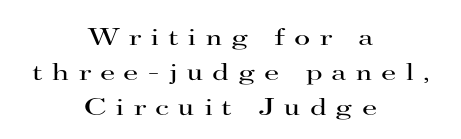
Q: Is the text bold? A: No.
Q: Is the text italic (slanted)? A: No, it is upright.
Q: Is the text underlined? A: No.
Q: How is the paragraph aligned? A: Centered.
Q: Is the spacing between letters normal or unusually wide? A: Unusually wide.
Q: Is the spacing between lines tight, normal or loose? A: Normal.
